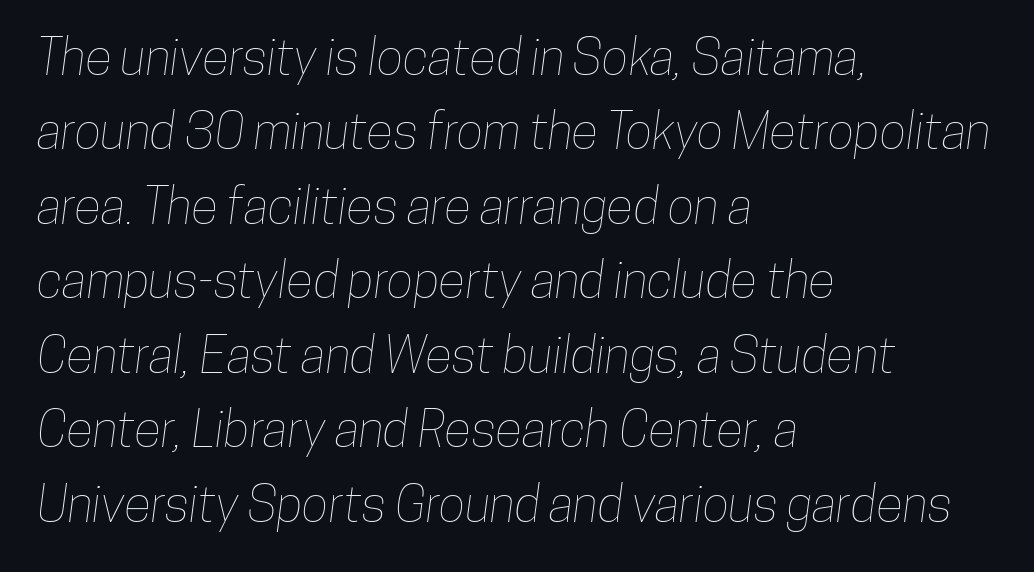
The image shows 50 px condensed type; set left-aligned, normal line spacing (1.49x), normal letter spacing, not underlined; low stroke contrast and a medium x-height.
